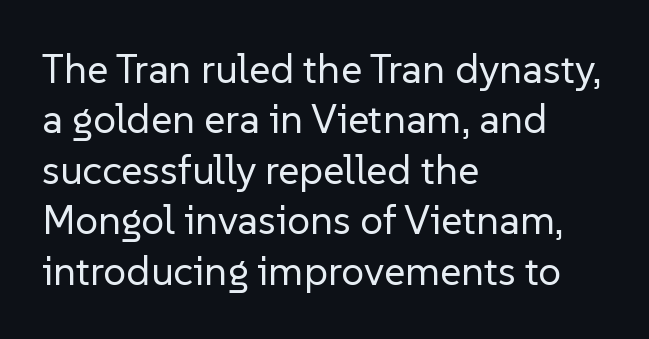
Q: Is the text bold? A: No.
Q: Is the text italic (slanted)? A: No, it is upright.
Q: Is the typeface a serif or a sans-serif typeface? A: Sans-serif.
Q: Is the text underlined? A: No.
Q: How is the paragraph aligned? A: Left-aligned.
Q: Is the spacing between letters normal or unusually wide? A: Normal.
Q: Width (condensed, normal, or wide)? A: Normal.
Q: Stroke contrast? A: Low.
Q: x-height? A: Medium.
Q: Monospaced? A: No.
